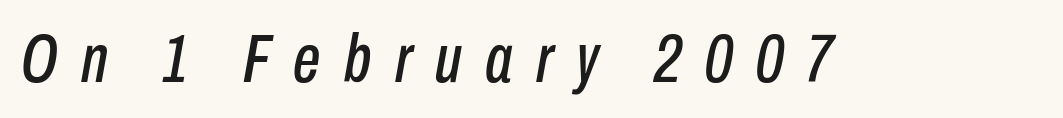
The image shows 69 px condensed type, italic (leaning right); set unusually wide letter spacing (+0.34 em), not underlined; low stroke contrast and a medium x-height.
